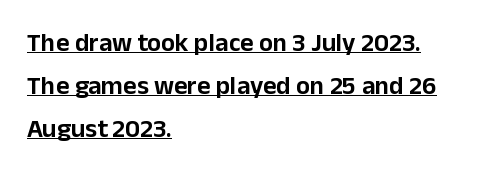
{"italic": "no", "underline": "yes", "align": "left", "line_spacing": "normal", "line_spacing_ratio": 1.66, "letter_spacing": "normal", "letter_spacing_em": 0.0, "glyph_px": 26}
